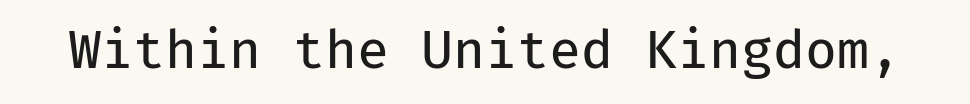
{"serif": "no", "italic": "no", "bold": "no", "weight": "regular", "width": "normal", "stroke_contrast": "low", "x_height": "medium", "monospaced": "yes", "underline": "no", "letter_spacing": "normal", "letter_spacing_em": 0.0, "glyph_px": 52}
